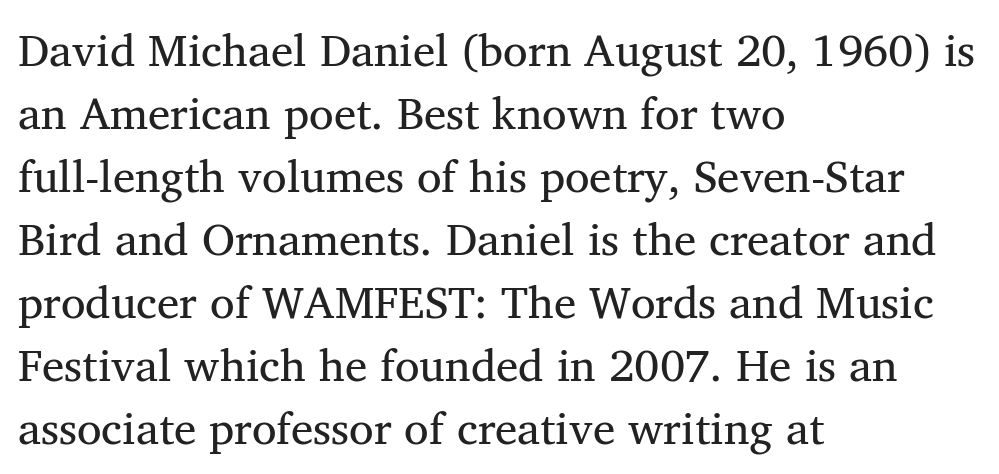
Caption: standard tracking, unaltered. You could not count columns in this text — the font is proportionally spaced. Is the block centered? No — it sits flush against the left margin. Check where the strokes stop: tiny serifs finish them off.
